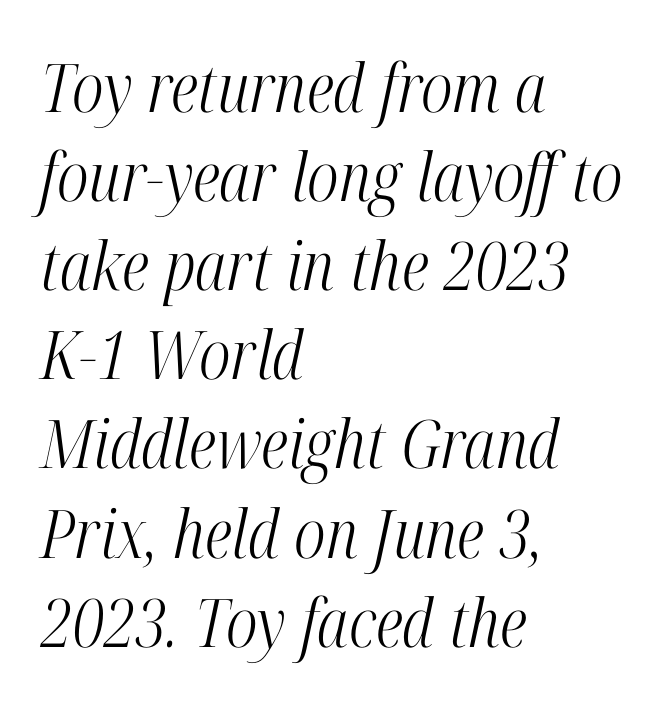
The image shows 67 px light, condensed serif type, italic (leaning right); set left-aligned, normal line spacing (1.33x), normal letter spacing, not underlined; high stroke contrast and a medium x-height.
